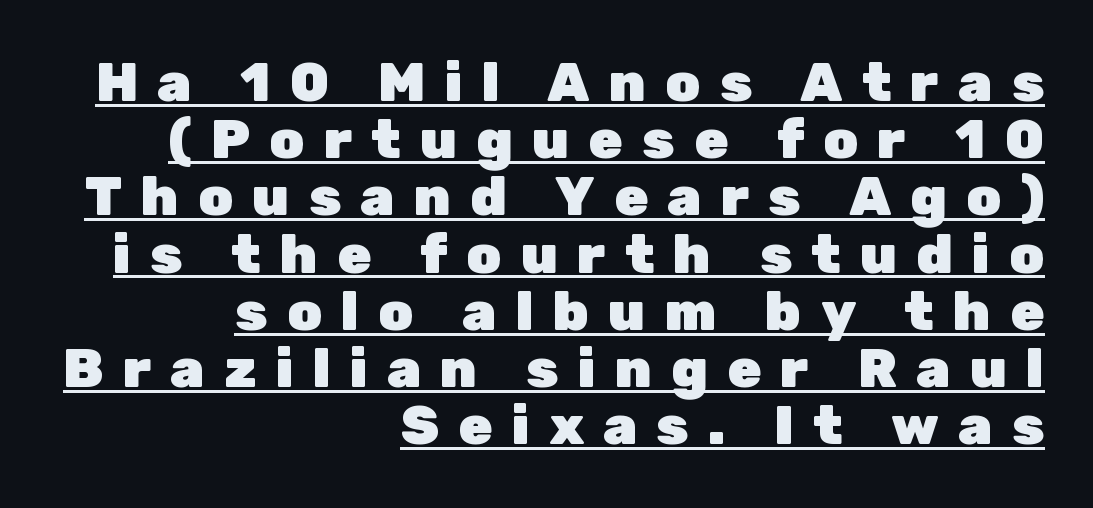
The image shows 55 px heavy sans-serif type, upright; set right-aligned, tight line spacing (1.04x), unusually wide letter spacing (+0.35 em), underlined; low stroke contrast and a medium x-height.
